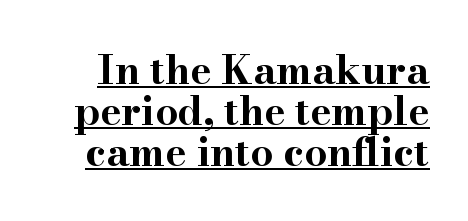
Q: Is the text bold? A: Yes.
Q: Is the text italic (slanted)? A: No, it is upright.
Q: Is the typeface a serif or a sans-serif typeface? A: Serif.
Q: Is the text underlined? A: Yes.
Q: Is the spacing between letters normal or unusually wide? A: Normal.
Q: Is the spacing between lines tight, normal or loose? A: Tight.
Q: Width (condensed, normal, or wide)? A: Wide.
Q: Stroke contrast? A: High.
Q: x-height? A: Small.
Q: Monospaced? A: No.
